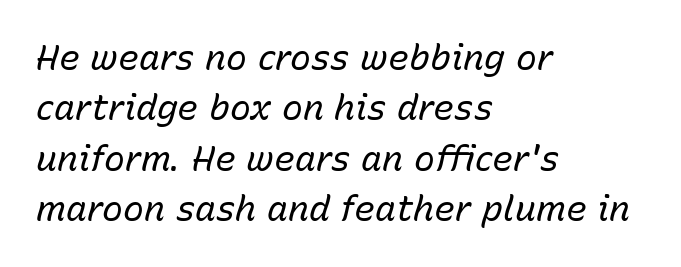
{"italic": "yes", "lean": "right", "slant_degrees": 15, "bold": "no", "weight": "regular", "width": "normal", "stroke_contrast": "low", "x_height": "medium", "monospaced": "no", "underline": "no", "align": "left", "line_spacing": "normal", "line_spacing_ratio": 1.44, "letter_spacing": "normal", "letter_spacing_em": 0.0, "glyph_px": 35}
